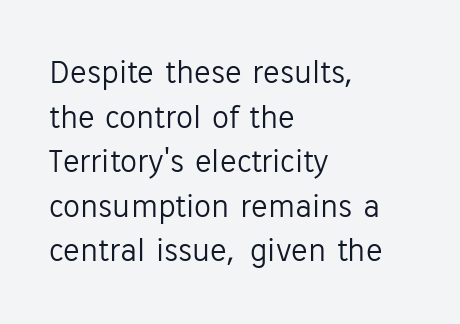
{"serif": "no", "italic": "no", "bold": "no", "weight": "light", "width": "normal", "stroke_contrast": "low", "x_height": "medium", "monospaced": "no", "underline": "no", "align": "left", "line_spacing": "normal", "line_spacing_ratio": 1.31, "letter_spacing": "normal", "letter_spacing_em": 0.0, "glyph_px": 34}
